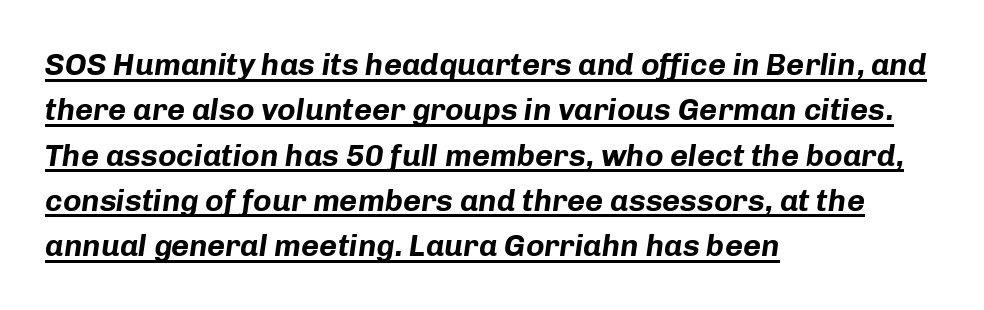
{"italic": "yes", "lean": "right", "slant_degrees": 8, "bold": "yes", "weight": "bold", "width": "normal", "stroke_contrast": "low", "x_height": "medium", "monospaced": "no", "underline": "yes", "align": "left", "line_spacing": "normal", "line_spacing_ratio": 1.46, "letter_spacing": "normal", "letter_spacing_em": 0.0, "glyph_px": 31}
